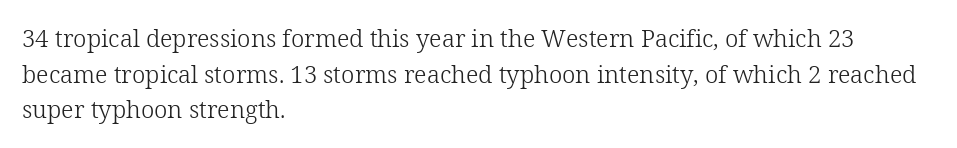
Q: Is the text bold? A: No.
Q: Is the text italic (slanted)? A: No, it is upright.
Q: Is the text underlined? A: No.
Q: How is the paragraph aligned? A: Left-aligned.
Q: Is the spacing between letters normal or unusually wide? A: Normal.
Q: Is the spacing between lines tight, normal or loose? A: Normal.
